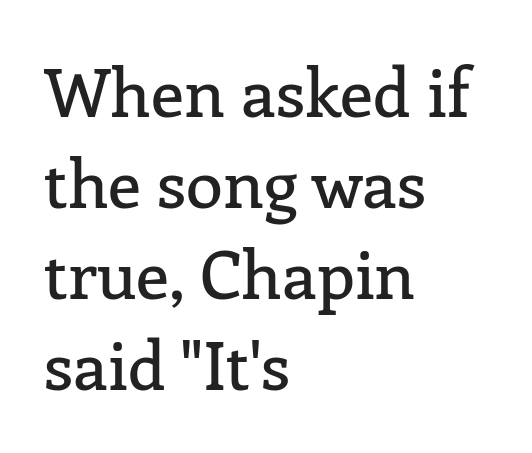
Each word holds together tightly as a unit, with standard inter-letter gaps. Varying glyph widths throughout — classic text-font behaviour. This is roman type, the default non-slanted kind. Serif or sans? Serif — the stroke terminals have little feet. Where is the straight margin? On the left.
